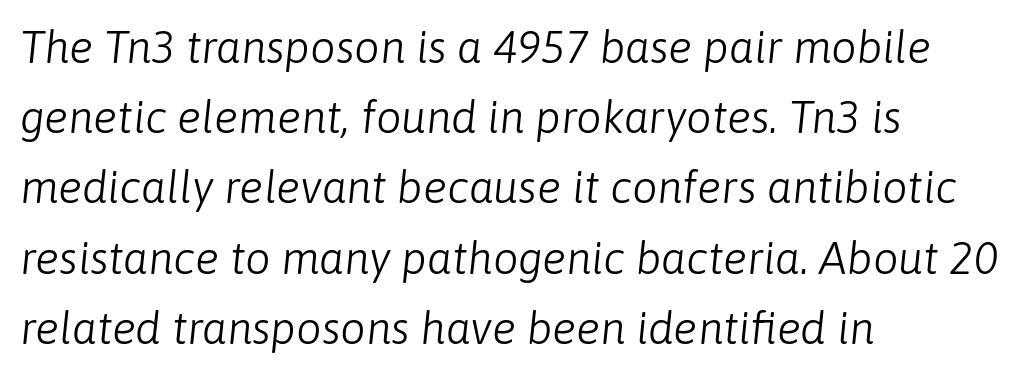
Summary of weight: not heavy and not bold. This sample keeps an unexceptional amount of space between lines. The gaps between neighbouring characters are ordinary and unremarkable. There's an unmistakable incline to the writing here.
